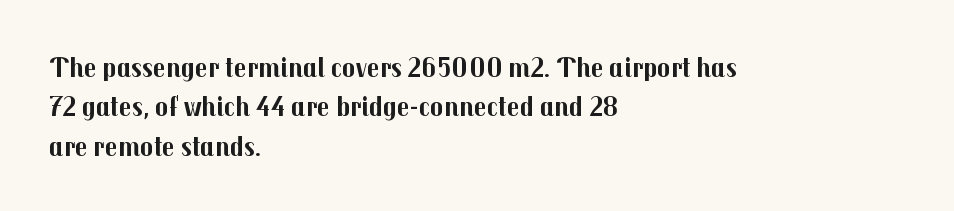
The image shows 28 px bold sans-serif type, upright; set left-aligned, normal line spacing (1.41x), normal letter spacing, not underlined; medium stroke contrast and a medium x-height.
